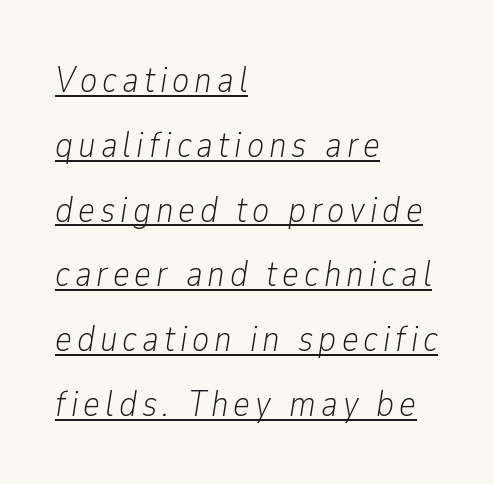
The image shows 36 px light, condensed type, italic (leaning right); set left-aligned, line spacing 1.8x, underlined; low stroke contrast and a medium x-height.
